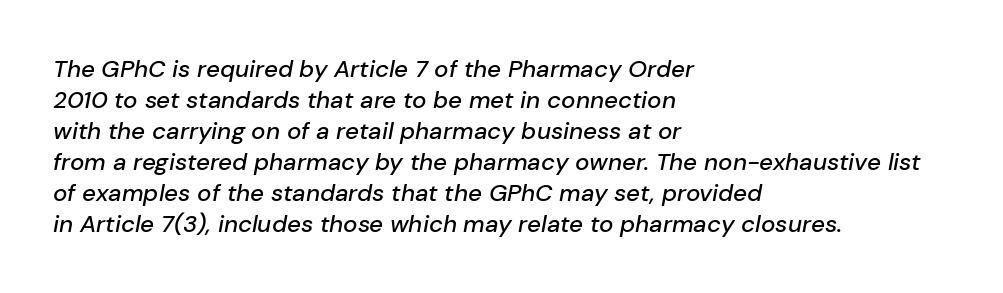
The image shows 24 px text type, italic (leaning right); set left-aligned, normal line spacing (1.29x), normal letter spacing, not underlined.
